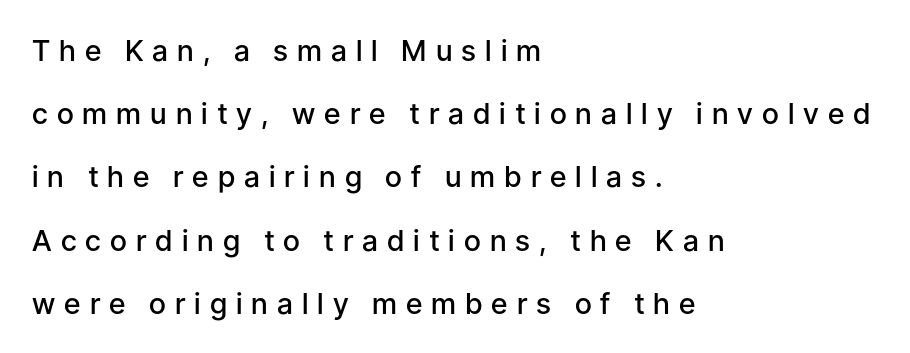
{"serif": "no", "italic": "no", "bold": "semi", "weight": "semibold", "width": "normal", "stroke_contrast": "low", "x_height": "medium", "monospaced": "no", "underline": "no", "align": "left", "line_spacing": "loose", "line_spacing_ratio": 2.18, "letter_spacing": "wide", "letter_spacing_em": 0.31, "glyph_px": 29}
